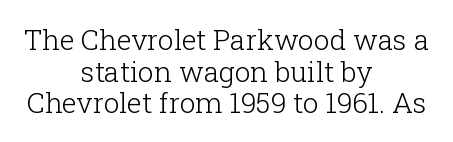
Q: Is the text bold? A: No.
Q: Is the text italic (slanted)? A: No, it is upright.
Q: Is the typeface a serif or a sans-serif typeface? A: Serif.
Q: Is the text underlined? A: No.
Q: How is the paragraph aligned? A: Centered.
Q: Is the spacing between letters normal or unusually wide? A: Normal.
Q: Is the spacing between lines tight, normal or loose? A: Tight.
Q: Width (condensed, normal, or wide)? A: Normal.
Q: Stroke contrast? A: Low.
Q: x-height? A: Medium.
Q: Monospaced? A: No.
